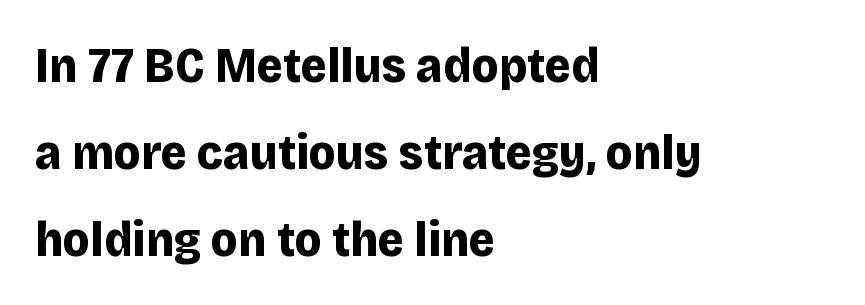
The type family on display is of the sans-serif kind. The text block is weighted toward the left margin, trailing off unevenly rightward. You could call the tracking neutral — neither tight nor loose. The specimen omits any rule beneath the text block's lines.
